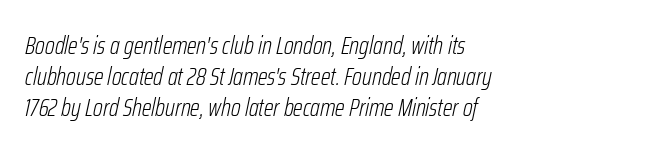
{"italic": "yes", "lean": "right", "slant_degrees": 12, "bold": "no", "underline": "no", "align": "left", "line_spacing": "normal", "line_spacing_ratio": 1.25, "letter_spacing": "normal", "letter_spacing_em": 0.0, "glyph_px": 25}
